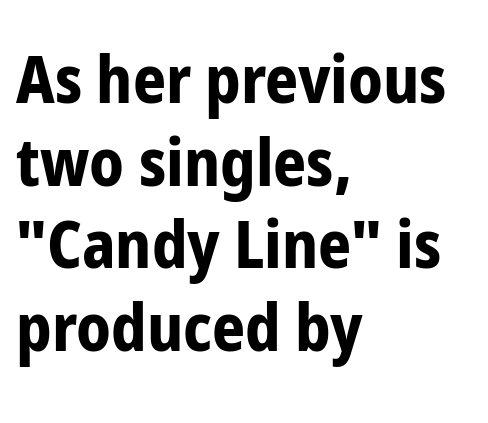
{"serif": "no", "italic": "no", "bold": "yes", "weight": "bold", "width": "condensed", "stroke_contrast": "low", "x_height": "medium", "monospaced": "no", "underline": "no", "align": "left", "line_spacing": "normal", "line_spacing_ratio": 1.27, "letter_spacing": "normal", "letter_spacing_em": 0.0, "glyph_px": 65}
